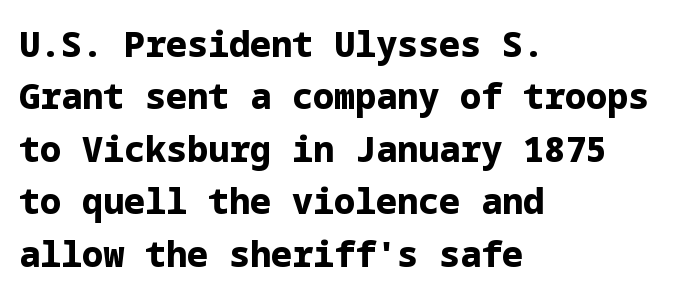
The image shows 35 px bold sans-serif type, upright; set left-aligned, normal line spacing (1.5x), normal letter spacing, not underlined; low stroke contrast and a medium x-height.
